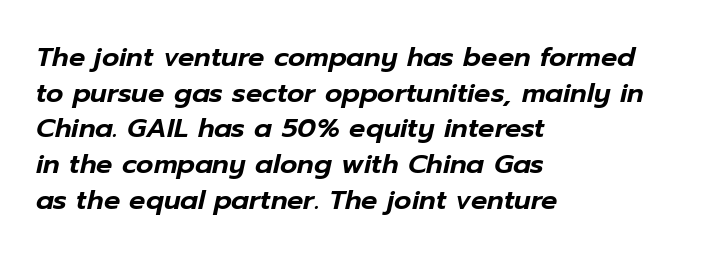
The image shows 27 px text type, italic (leaning right); set left-aligned, normal line spacing (1.32x), normal letter spacing, not underlined.
